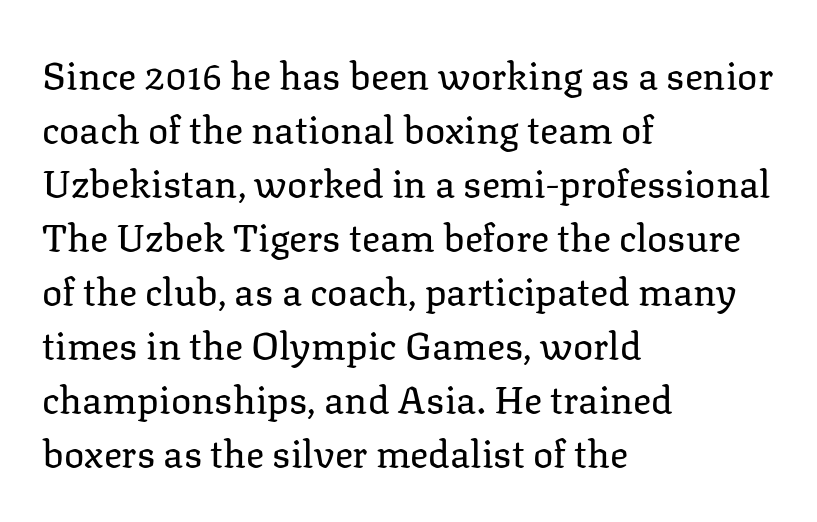
Each letter's strokes conclude with small projecting serifs. Look at the tracking — it's just the regular setting, nothing added. Letters have the restrained weight of plain body copy at most. One glance says typical: line gaps are just what's usual. A typesetter would call this proportional, since set widths differ per character.
